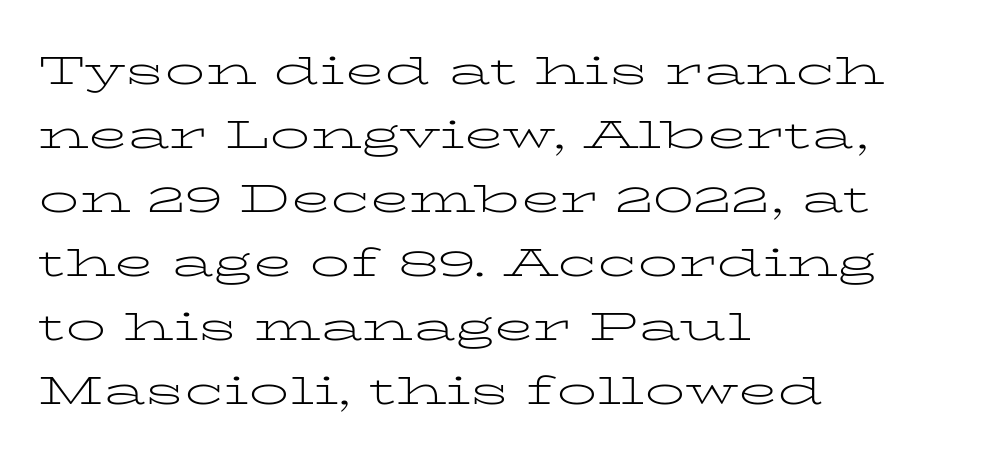
The image shows 40 px light, wide serif type, upright; set left-aligned, normal line spacing (1.6x), normal letter spacing, not underlined; low stroke contrast and a medium x-height.
